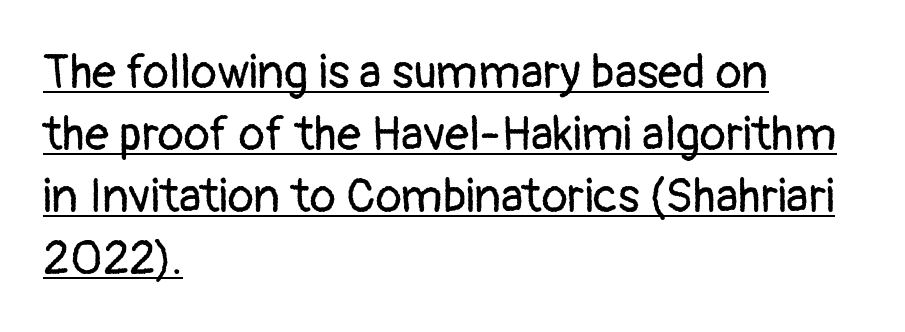
{"serif": "no", "italic": "no", "bold": "no", "weight": "regular", "width": "normal", "stroke_contrast": "low", "x_height": "medium", "monospaced": "no", "underline": "yes", "align": "left", "line_spacing": "normal", "line_spacing_ratio": 1.29, "letter_spacing": "normal", "letter_spacing_em": 0.0, "glyph_px": 48}
